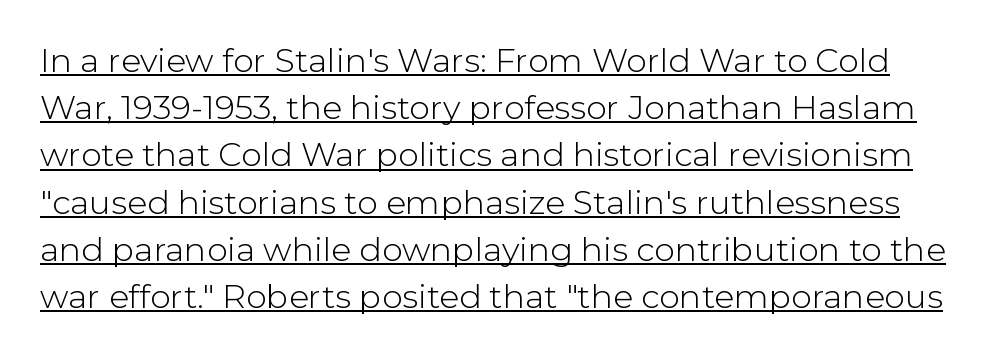
{"serif": "no", "italic": "no", "bold": "no", "weight": "light", "width": "normal", "stroke_contrast": "low", "x_height": "medium", "monospaced": "no", "underline": "yes", "line_spacing": "normal", "line_spacing_ratio": 1.43, "letter_spacing": "normal", "letter_spacing_em": 0.0, "glyph_px": 33}
